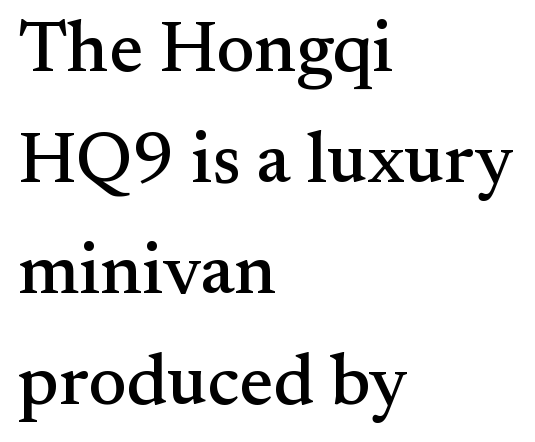
Q: Is the text italic (slanted)? A: No, it is upright.
Q: Is the typeface a serif or a sans-serif typeface? A: Serif.
Q: Is the text underlined? A: No.
Q: How is the paragraph aligned? A: Left-aligned.
Q: Is the spacing between letters normal or unusually wide? A: Normal.
Q: Is the spacing between lines tight, normal or loose? A: Normal.
Q: Width (condensed, normal, or wide)? A: Normal.
Q: Stroke contrast? A: Medium.
Q: x-height? A: Small.
Q: Monospaced? A: No.
